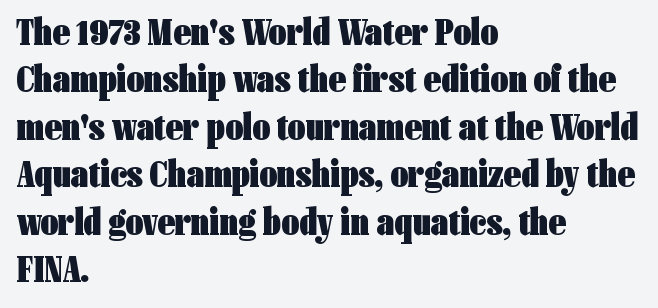
The image shows 38 px heavy, condensed sans-serif type, upright; set left-aligned, normal line spacing (1.25x), normal letter spacing, not underlined; low stroke contrast and a medium x-height.
